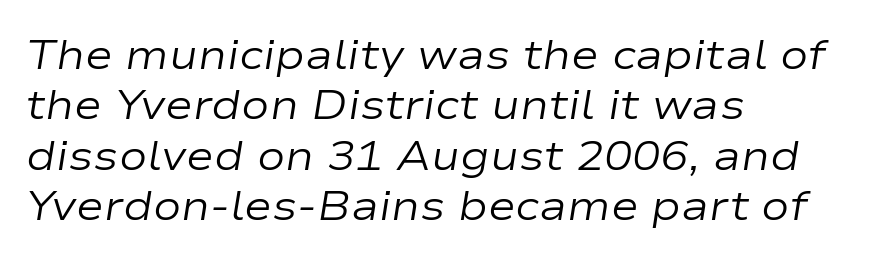
{"italic": "yes", "lean": "right", "slant_degrees": 9, "bold": "no", "weight": "regular", "width": "wide", "stroke_contrast": "low", "x_height": "medium", "monospaced": "no", "underline": "no", "align": "left", "line_spacing_ratio": 1.2, "letter_spacing": "normal", "letter_spacing_em": 0.0, "glyph_px": 42}
